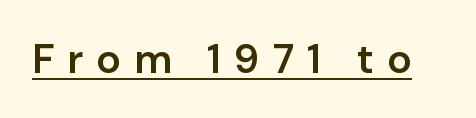
This sample has the flowing, uneven cadence of proportional lettering. Students, this is semibold: more ink than regular, less than bold. The sample's only ornament is a line tracing under the words. The type family on display is of the sans-serif kind. Unlike italic type, these characters show no tilt at all. The gaps between neighbouring characters are conspicuously large.
